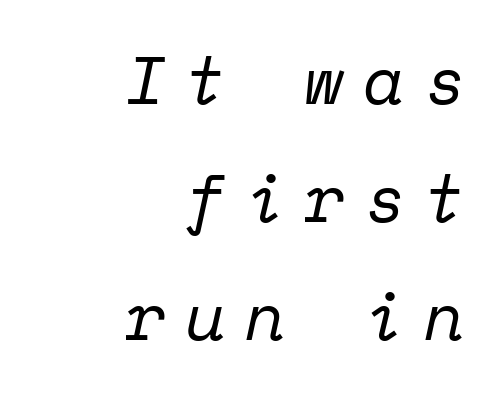
{"serif": "yes", "italic": "yes", "lean": "right", "slant_degrees": 12, "bold": "no", "weight": "regular", "width": "normal", "stroke_contrast": "low", "x_height": "medium", "monospaced": "yes", "underline": "no", "align": "right", "line_spacing_ratio": 1.76, "letter_spacing": "wide", "letter_spacing_em": 0.28, "glyph_px": 67}
